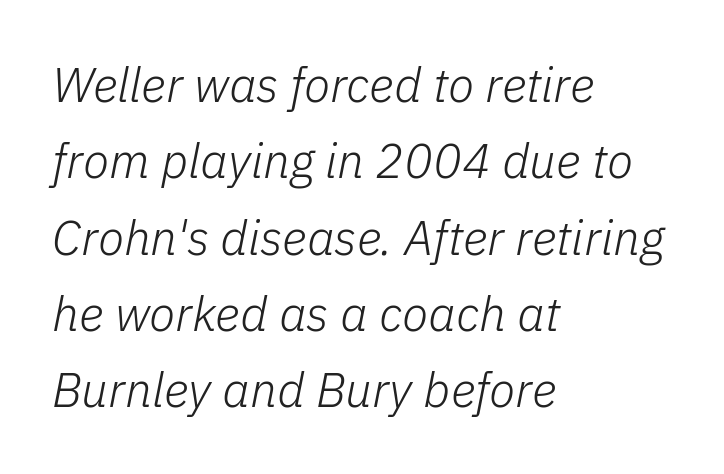
The image shows 48 px light type, italic (leaning right); set left-aligned, normal line spacing (1.59x), normal letter spacing, not underlined; low stroke contrast and a medium x-height.
